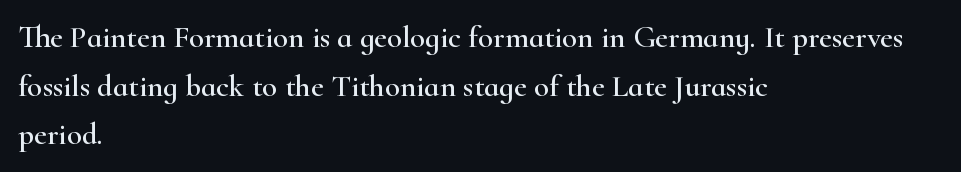
Q: Is the text italic (slanted)? A: No, it is upright.
Q: Is the typeface a serif or a sans-serif typeface? A: Serif.
Q: Is the text underlined? A: No.
Q: How is the paragraph aligned? A: Left-aligned.
Q: Is the spacing between letters normal or unusually wide? A: Normal.
Q: Is the spacing between lines tight, normal or loose? A: Normal.
Q: Width (condensed, normal, or wide)? A: Wide.
Q: Stroke contrast? A: High.
Q: x-height? A: Small.
Q: Monospaced? A: No.
